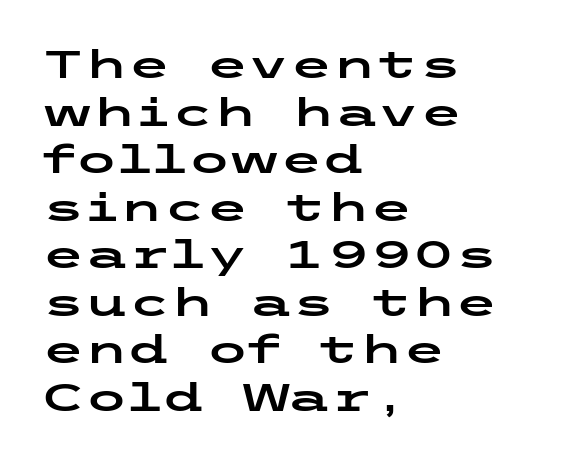
The image shows 39 px wide sans-serif type, upright; set left-aligned, line spacing 1.22x, normal letter spacing, not underlined; low stroke contrast and a medium x-height.
